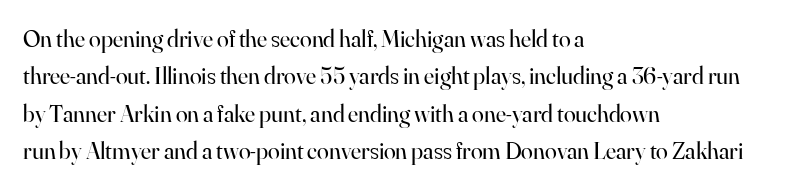
The image shows 24 px text type, upright; set left-aligned, normal line spacing (1.56x), normal letter spacing, not underlined.
